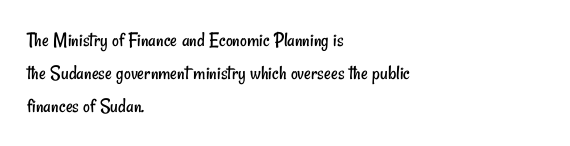
Q: Is the text bold? A: No.
Q: Is the text underlined? A: No.
Q: How is the paragraph aligned? A: Left-aligned.
Q: Is the spacing between letters normal or unusually wide? A: Normal.
Q: Is the spacing between lines tight, normal or loose? A: Normal.
